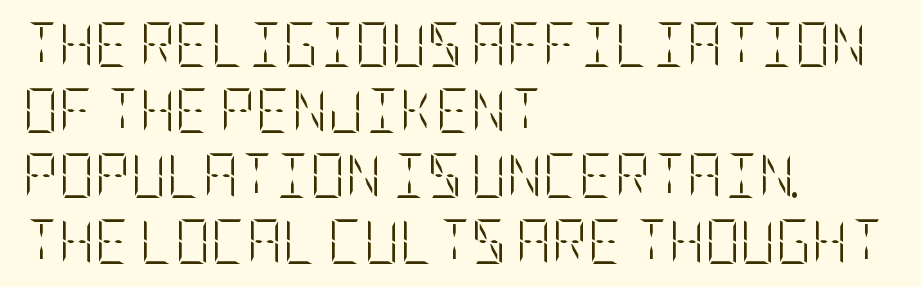
Q: Is the text bold? A: No.
Q: Is the text italic (slanted)? A: No, it is upright.
Q: Is the text underlined? A: No.
Q: How is the paragraph aligned? A: Left-aligned.
Q: Is the spacing between letters normal or unusually wide? A: Normal.
Q: Is the spacing between lines tight, normal or loose? A: Normal.
Q: Width (condensed, normal, or wide)? A: Condensed.
Q: Stroke contrast? A: Low.
Q: x-height? A: Large.
